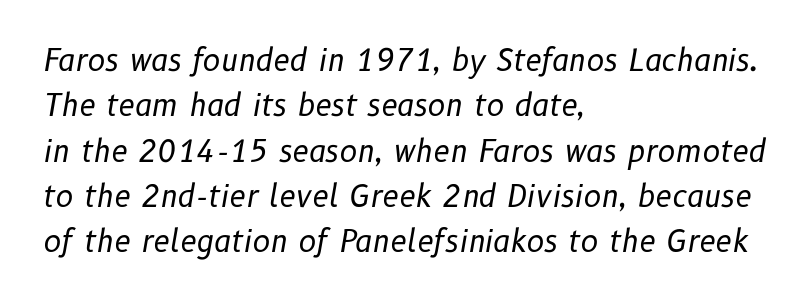
The image shows 30 px regular-weight type, italic (leaning right); set left-aligned, normal line spacing (1.51x), normal letter spacing, not underlined; low stroke contrast and a medium x-height.
